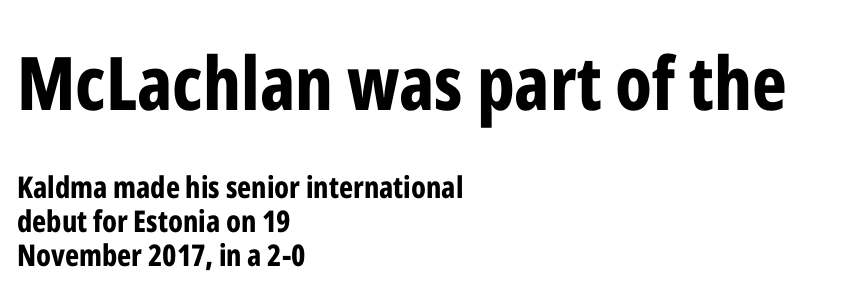
Q: Is the text bold? A: Yes.
Q: Is the text italic (slanted)? A: No, it is upright.
Q: Is the typeface a serif or a sans-serif typeface? A: Sans-serif.
Q: Is the text underlined? A: No.
Q: How is the paragraph aligned? A: Left-aligned.
Q: Is the spacing between letters normal or unusually wide? A: Normal.
Q: Is the spacing between lines tight, normal or loose? A: Tight.
Q: Which block of text is set in a larger size, the first (top) or the second (bottom)? A: The first (top) one.
Q: Width (condensed, normal, or wide)? A: Condensed.
Q: Stroke contrast? A: Low.
Q: x-height? A: Medium.
Q: Monospaced? A: No.
